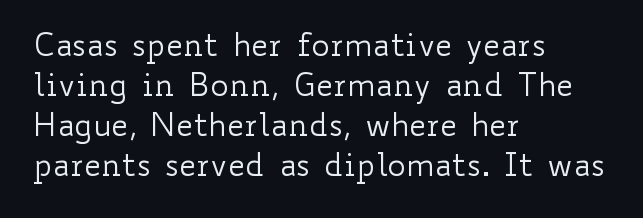
Notice how descenders clear the ascenders below comfortably — that's standard leading. Horizontal alignment here is leftward, the default for most running prose. The face looks like a standard text weight, possibly lighter. Type without underlining. Every character sits straight up, as roman type does. The passage shown is typed in a proportional face where columns would drift.
